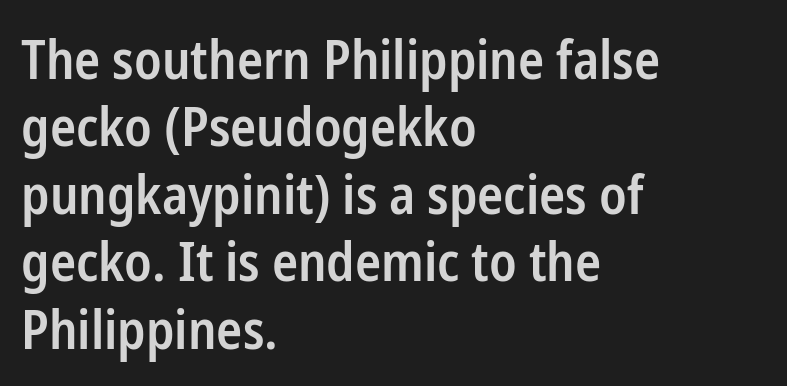
{"serif": "no", "italic": "no", "bold": "semi", "weight": "semibold", "width": "condensed", "stroke_contrast": "low", "x_height": "medium", "monospaced": "no", "underline": "no", "align": "left", "line_spacing": "normal", "line_spacing_ratio": 1.25, "letter_spacing": "normal", "letter_spacing_em": 0.0, "glyph_px": 54}
